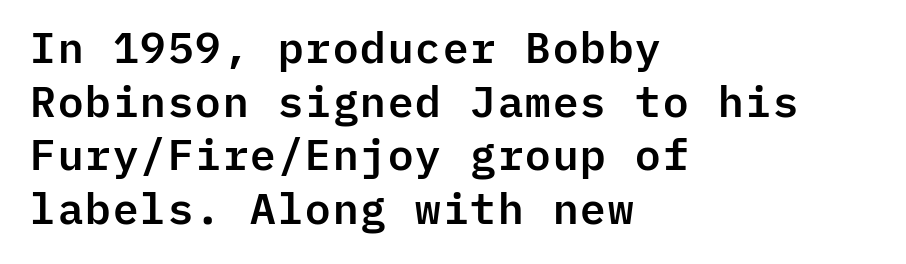
{"serif": "no", "italic": "no", "width": "normal", "stroke_contrast": "low", "x_height": "medium", "monospaced": "yes", "underline": "no", "align": "left", "line_spacing": "normal", "line_spacing_ratio": 1.25, "letter_spacing": "normal", "letter_spacing_em": 0.0, "glyph_px": 43}
